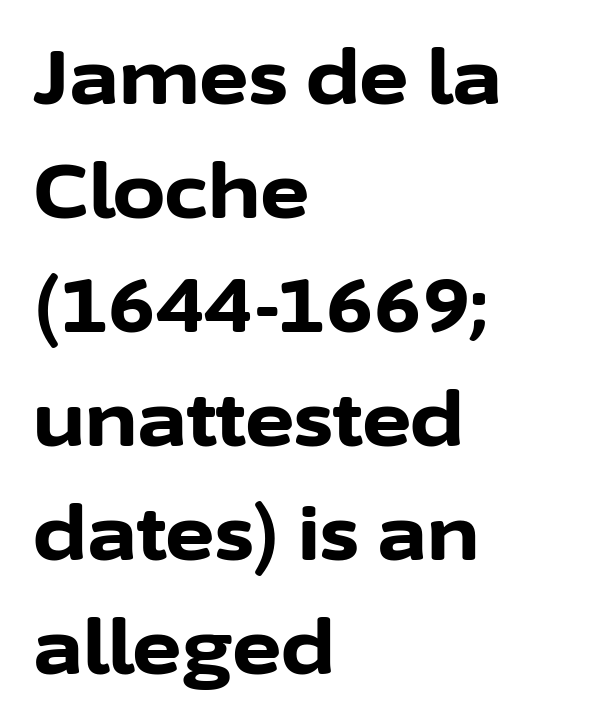
The rendering anchors every line to the left-hand side. Posture: upright roman. Are there feet on the stems? There aren't — it's a sans. As a designer I'd log this as weight 700, bold. Letter spacing: default.
